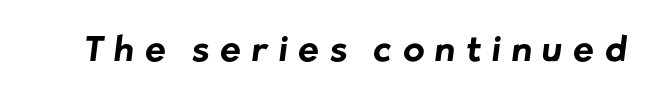
{"serif": "no", "bold": "yes", "weight": "bold", "width": "normal", "stroke_contrast": "low", "x_height": "medium", "monospaced": "no", "underline": "no", "letter_spacing": "wide", "letter_spacing_em": 0.31, "glyph_px": 35}
